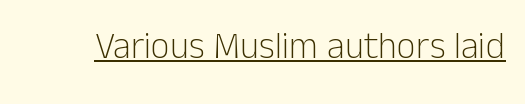
{"serif": "no", "italic": "no", "bold": "no", "weight": "light", "width": "normal", "stroke_contrast": "low", "x_height": "medium", "monospaced": "no", "underline": "yes", "letter_spacing": "normal", "letter_spacing_em": 0.0, "glyph_px": 37}
